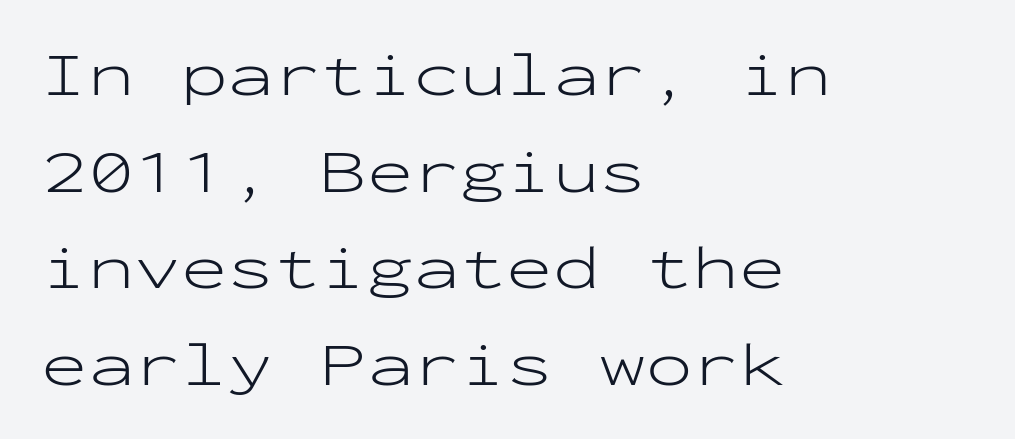
{"serif": "no", "italic": "no", "bold": "no", "weight": "light", "width": "wide", "stroke_contrast": "low", "x_height": "medium", "monospaced": "yes", "underline": "no", "align": "left", "line_spacing": "normal", "line_spacing_ratio": 1.56, "letter_spacing": "normal", "letter_spacing_em": 0.0, "glyph_px": 62}
